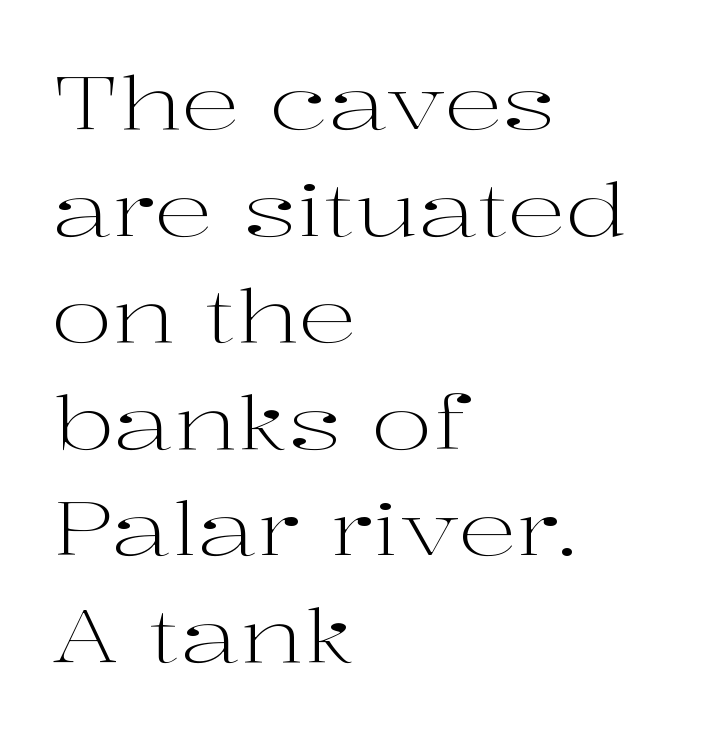
The image shows 73 px light, wide serif type, upright; set left-aligned, normal line spacing (1.46x), normal letter spacing, not underlined; high stroke contrast and a medium x-height.
